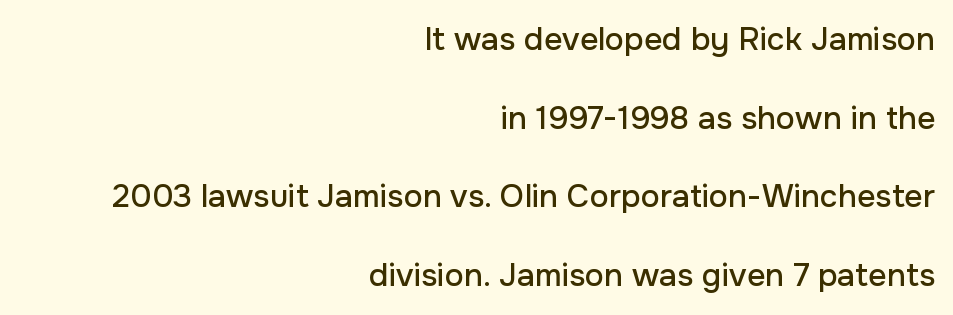
Does the leading feel generous? Absolutely, it's lavish. If you drew a line through each stem, it would be perfectly vertical. Is this a fixed-width face? No — the glyphs have proportional, varying widths. This sample uses a sans-serif face. This sample is right-justified, so line beginnings fall wherever the words allow. Glyph-to-glyph distance matches everyday printed text.
